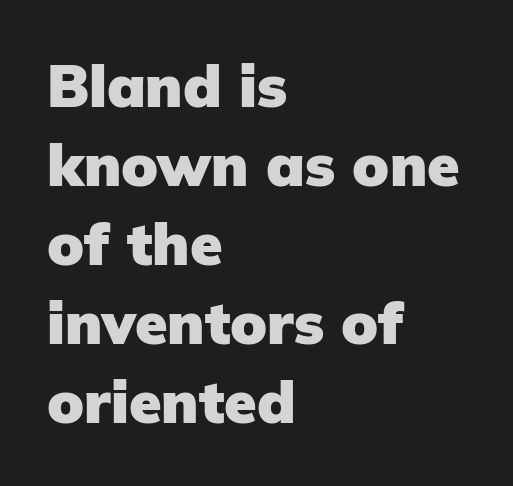
{"serif": "no", "italic": "no", "bold": "yes", "weight": "heavy", "width": "normal", "stroke_contrast": "low", "x_height": "medium", "monospaced": "no", "underline": "no", "align": "left", "line_spacing": "normal", "line_spacing_ratio": 1.34, "letter_spacing": "normal", "letter_spacing_em": 0.0, "glyph_px": 59}
